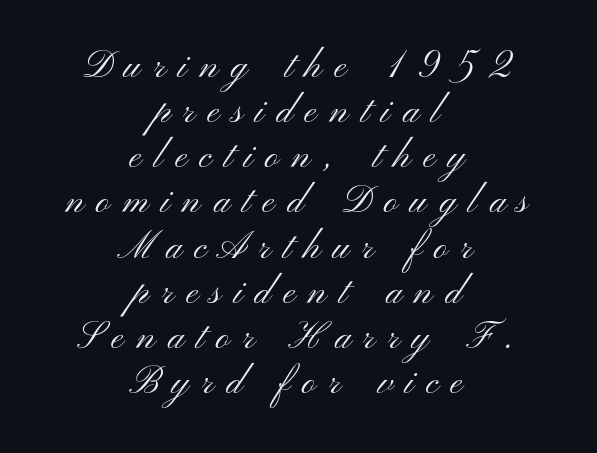
The image shows 37 px light, wide sans-serif type; set centered, line spacing 1.22x, unusually wide letter spacing (+0.34 em), not underlined; medium stroke contrast and a small x-height.
